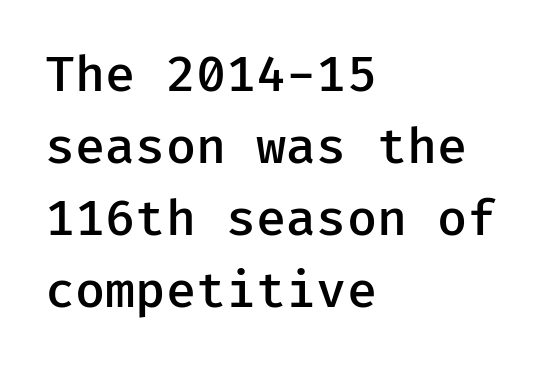
Q: Is the text bold? A: Semi-bold.
Q: Is the text italic (slanted)? A: No, it is upright.
Q: Is the typeface a serif or a sans-serif typeface? A: Sans-serif.
Q: Is the text underlined? A: No.
Q: How is the paragraph aligned? A: Left-aligned.
Q: Is the spacing between letters normal or unusually wide? A: Normal.
Q: Is the spacing between lines tight, normal or loose? A: Normal.
Q: Width (condensed, normal, or wide)? A: Normal.
Q: Stroke contrast? A: Low.
Q: x-height? A: Medium.
